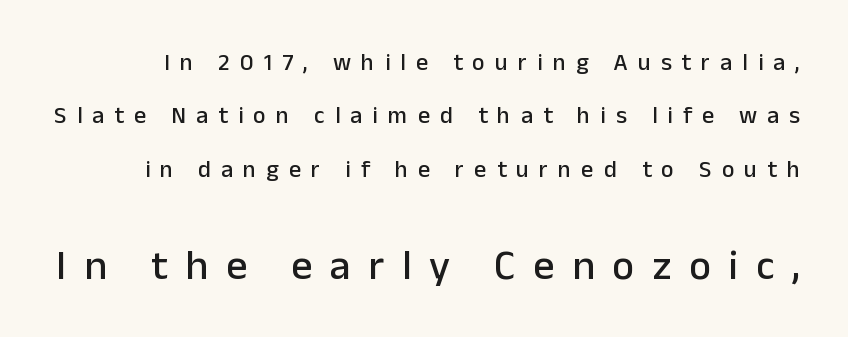
This rendering features lettering with no underline. Think of a printed novel: that variable character pitch is what you see here. Nothing sits at the stroke ends, so this counts as sans-serif. This is the regular roman posture of the typeface. Notice the wide empty band between every row — that's loose leading.
